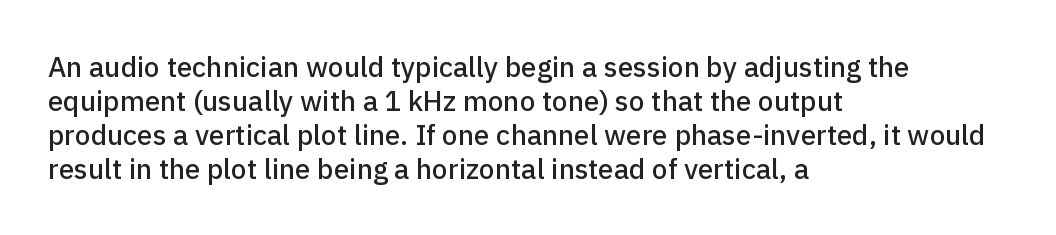
Q: Is the text italic (slanted)? A: No, it is upright.
Q: Is the typeface a serif or a sans-serif typeface? A: Sans-serif.
Q: Is the text underlined? A: No.
Q: How is the paragraph aligned? A: Left-aligned.
Q: Is the spacing between letters normal or unusually wide? A: Normal.
Q: Width (condensed, normal, or wide)? A: Normal.
Q: Stroke contrast? A: Low.
Q: x-height? A: Medium.
Q: Monospaced? A: No.
